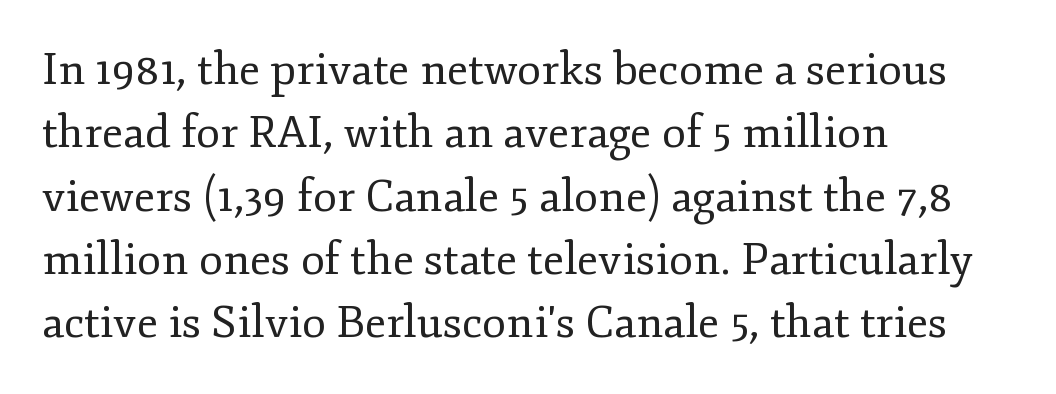
Tracking here is standard; glyphs follow each other at the usual distance. The letterforms sit at book weight or below. This sample is left-justified, so line endings fall wherever the words run out. The passage shown is not underscored anywhere. Character widths vary here, with narrow letters taking less room than wide ones.
